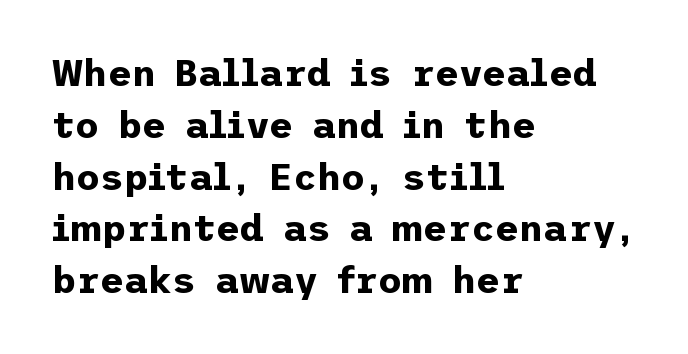
Q: Is the text bold? A: Yes.
Q: Is the text italic (slanted)? A: No, it is upright.
Q: Is the typeface a serif or a sans-serif typeface? A: Sans-serif.
Q: Is the text underlined? A: No.
Q: How is the paragraph aligned? A: Left-aligned.
Q: Is the spacing between letters normal or unusually wide? A: Normal.
Q: Is the spacing between lines tight, normal or loose? A: Normal.
Q: Width (condensed, normal, or wide)? A: Normal.
Q: Stroke contrast? A: Low.
Q: x-height? A: Medium.
